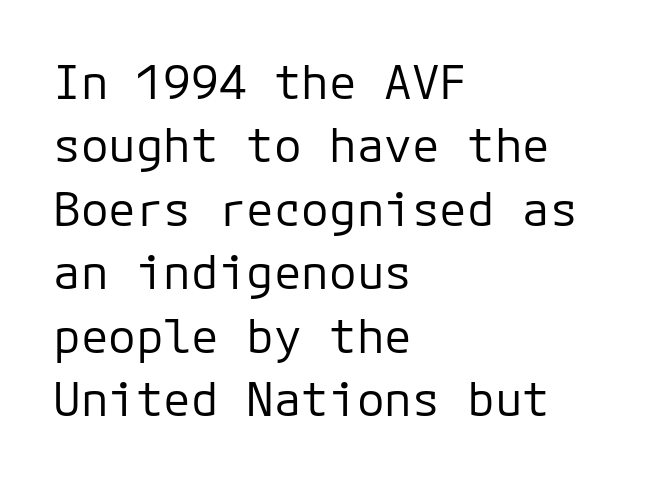
The image shows 46 px regular-weight sans-serif type, upright, monospaced; set left-aligned, normal line spacing (1.38x), normal letter spacing, not underlined; low stroke contrast and a medium x-height.
